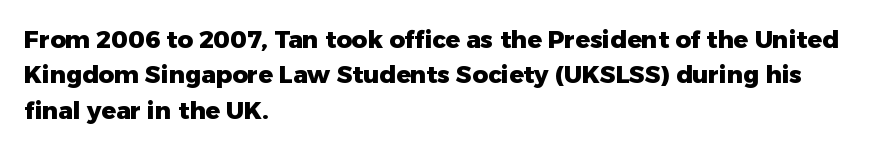
The baseline area is clear. Rendered with straight, roman letterforms. The face used here has the dense, thick strokes of a bold. One-word summary of the alignment: left.
